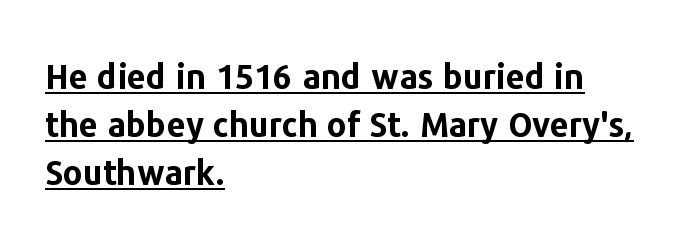
Upright lettering throughout. In CSS terms this would be text-align: left. Compared with undecorated copy, this sample adds a rule below the words. The sample has been set heavy, in full bold.
